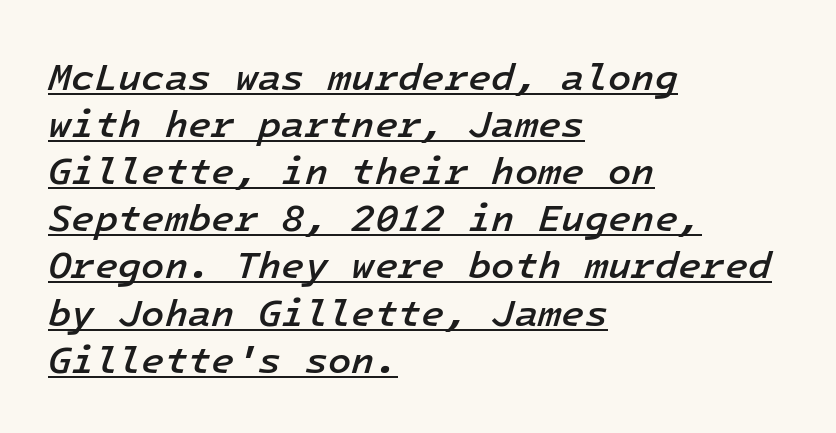
Q: Is the text bold? A: Semi-bold.
Q: Is the text italic (slanted)? A: Yes, it leans right by about 16 degrees.
Q: Is the text underlined? A: Yes.
Q: How is the paragraph aligned? A: Left-aligned.
Q: Is the spacing between letters normal or unusually wide? A: Normal.
Q: Width (condensed, normal, or wide)? A: Normal.
Q: Stroke contrast? A: Low.
Q: x-height? A: Medium.
Q: Monospaced? A: Yes.
